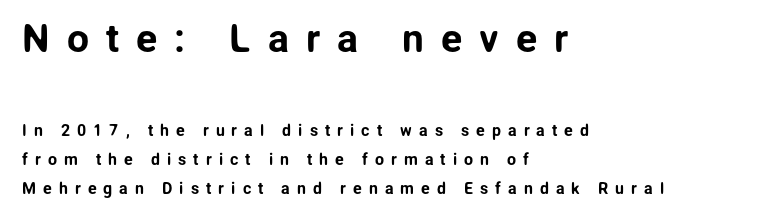
The image shows 39 px sans-serif type, upright; set left-aligned, line spacing 1.81x, unusually wide letter spacing (+0.44 em), not underlined; the first (top) block is 2.44x larger; low stroke contrast and a medium x-height.
